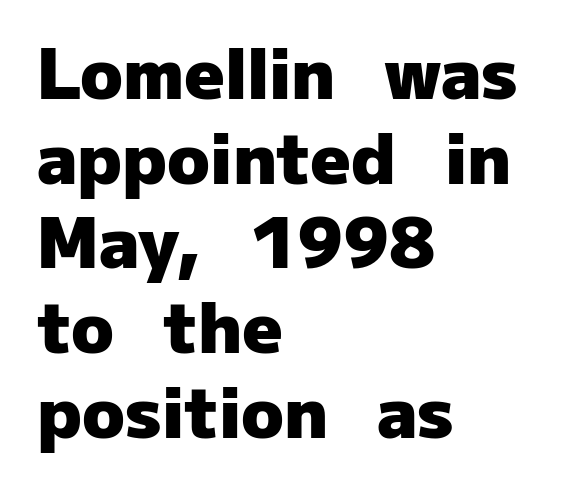
{"serif": "no", "italic": "no", "bold": "yes", "weight": "heavy", "width": "normal", "stroke_contrast": "low", "x_height": "medium", "monospaced": "no", "underline": "no", "align": "left", "line_spacing_ratio": 1.21, "letter_spacing": "normal", "letter_spacing_em": 0.0, "glyph_px": 70}
